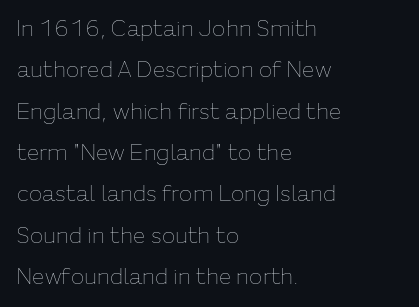
{"italic": "no", "bold": "no", "underline": "no", "align": "left", "line_spacing_ratio": 1.88, "letter_spacing": "normal", "letter_spacing_em": 0.0, "glyph_px": 22}
